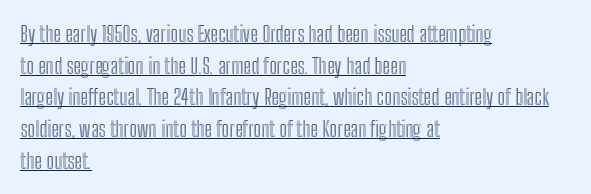
Q: Is the text italic (slanted)? A: No, it is upright.
Q: Is the text underlined? A: Yes.
Q: How is the paragraph aligned? A: Left-aligned.
Q: Is the spacing between letters normal or unusually wide? A: Normal.
Q: Is the spacing between lines tight, normal or loose? A: Normal.
